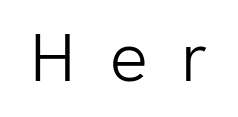
The image shows 68 px light sans-serif type, upright; set unusually wide letter spacing (+0.49 em), not underlined; low stroke contrast and a medium x-height.
